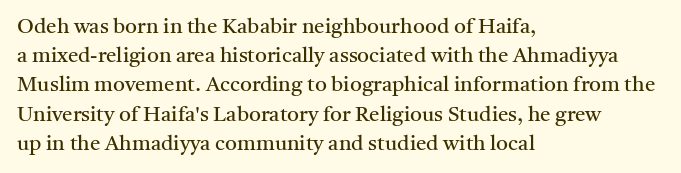
Tracking here is standard; glyphs follow each other at the usual distance. Heft: none added — not bold. These lines are set flush left with a ragged right edge. The letters stand straight up with perfectly vertical stems. Has an underline been added? It has not.
